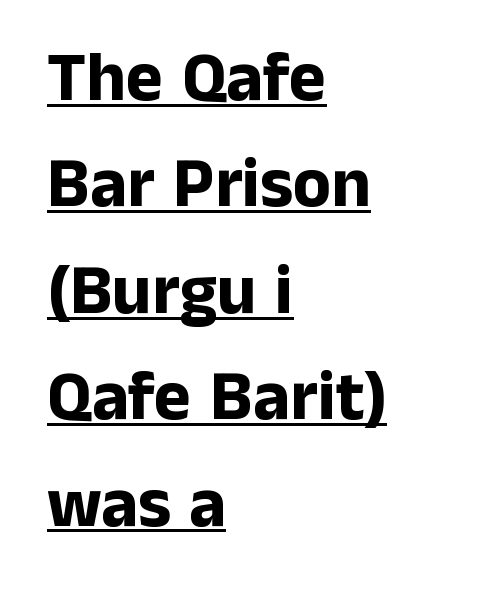
Q: Is the text bold? A: Yes.
Q: Is the text italic (slanted)? A: No, it is upright.
Q: Is the typeface a serif or a sans-serif typeface? A: Sans-serif.
Q: Is the text underlined? A: Yes.
Q: How is the paragraph aligned? A: Left-aligned.
Q: Is the spacing between letters normal or unusually wide? A: Normal.
Q: Is the spacing between lines tight, normal or loose? A: Normal.
Q: Width (condensed, normal, or wide)? A: Normal.
Q: Stroke contrast? A: Low.
Q: x-height? A: Medium.
Q: Monospaced? A: No.
